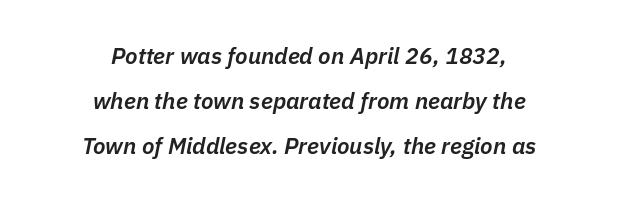
{"italic": "yes", "lean": "right", "slant_degrees": 11, "bold": "semi", "underline": "no", "align": "center", "line_spacing": "loose", "line_spacing_ratio": 1.96, "letter_spacing": "normal", "letter_spacing_em": 0.0, "glyph_px": 23}
